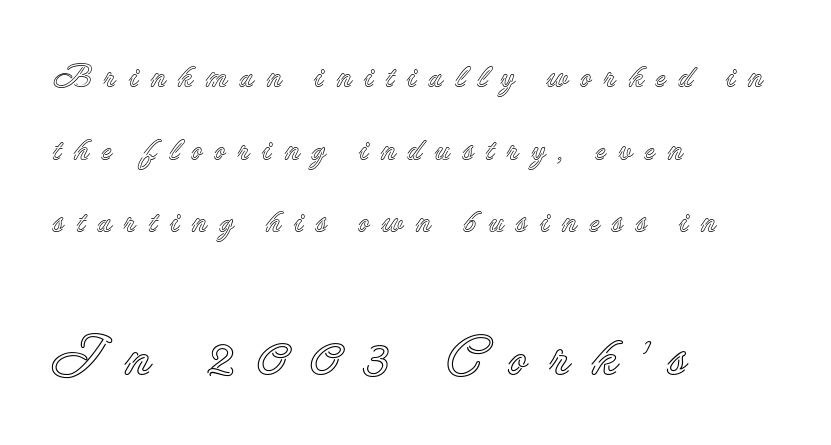
The image shows 56 px text type; set left-aligned, loose line spacing (2.27x), unusually wide letter spacing (+0.38 em), not underlined; the second (bottom) block is 1.75x larger; a small x-height.
